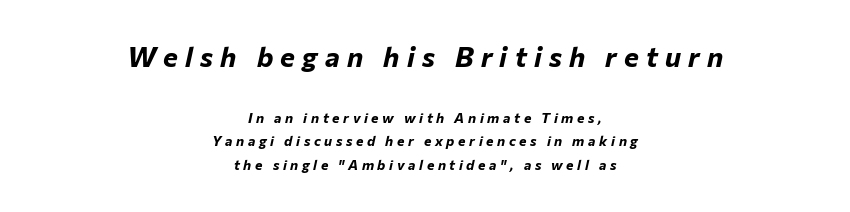
{"italic": "yes", "lean": "right", "slant_degrees": 12, "bold": "yes", "weight": "bold", "width": "normal", "stroke_contrast": "low", "x_height": "medium", "monospaced": "no", "underline": "no", "align": "center", "line_spacing": "normal", "line_spacing_ratio": 1.69, "letter_spacing": "wide", "letter_spacing_em": 0.26, "larger_block": "first", "size_ratio": 2.0, "glyph_px": 28}
